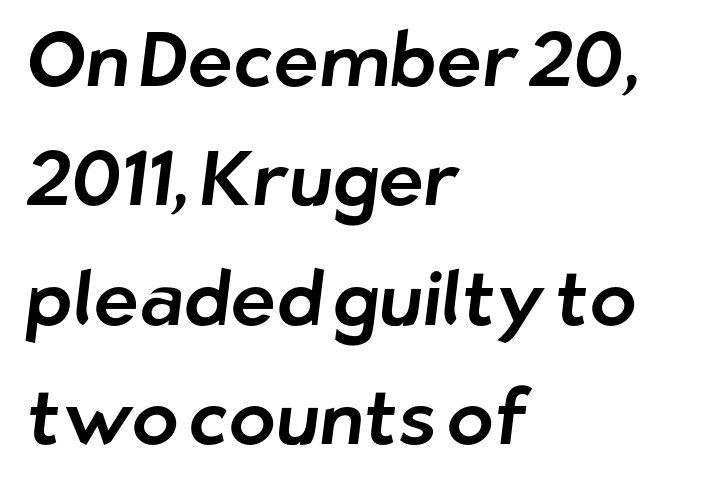
The image shows 77 px sans-serif type; set left-aligned, normal line spacing (1.55x), normal letter spacing, not underlined; low stroke contrast and a medium x-height.
